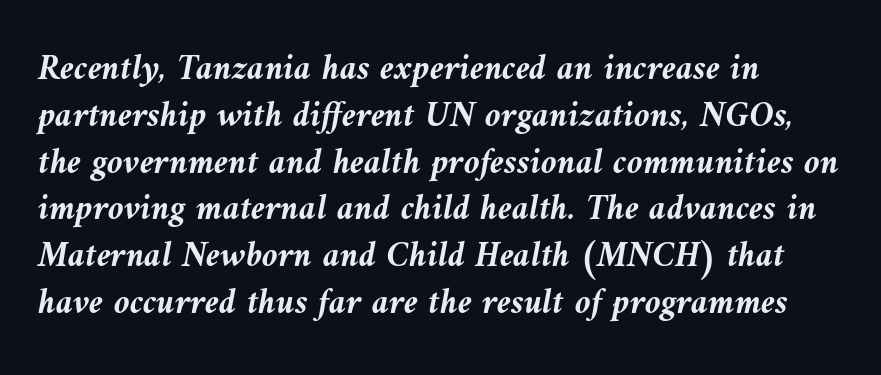
Character widths vary here, with narrow letters taking less room than wide ones. Between one letter and the next there's only the usual sliver of space. The ragged edge is on the right, which tells us the setting is flush left. The specimen omits any rule beneath the text block's lines. The rendering uses a bold face; every stroke is thick and dark.
